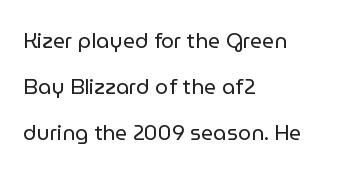
Q: Is the text bold? A: No.
Q: Is the text italic (slanted)? A: No, it is upright.
Q: Is the text underlined? A: No.
Q: How is the paragraph aligned? A: Left-aligned.
Q: Is the spacing between letters normal or unusually wide? A: Normal.
Q: Is the spacing between lines tight, normal or loose? A: Loose.
